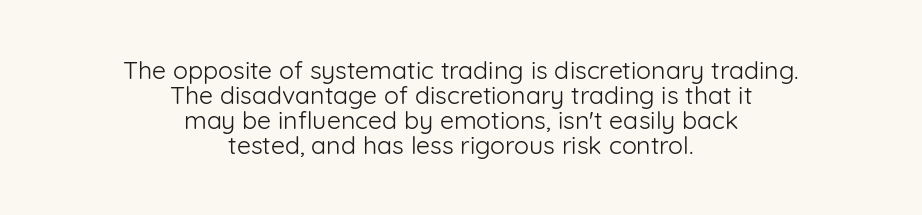
Q: Is the text bold? A: No.
Q: Is the text italic (slanted)? A: No, it is upright.
Q: Is the text underlined? A: No.
Q: How is the paragraph aligned? A: Centered.
Q: Is the spacing between letters normal or unusually wide? A: Normal.
Q: Is the spacing between lines tight, normal or loose? A: Tight.
